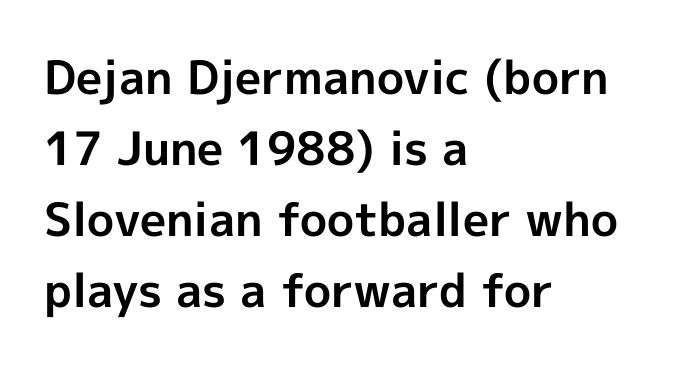
Proportional: the letters do not fall into vertical columns. It's the straight-up-and-down kind of type. A classic flush-left, rag-right setting is used for this passage. Vertically, the passage feels balanced, rows spaced as you'd expect. The passage shown has conventional tracking throughout.
